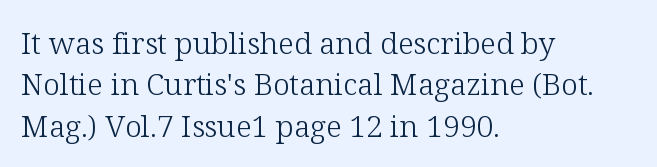
Q: Is the text bold? A: No.
Q: Is the text italic (slanted)? A: No, it is upright.
Q: Is the typeface a serif or a sans-serif typeface? A: Serif.
Q: Is the text underlined? A: No.
Q: How is the paragraph aligned? A: Left-aligned.
Q: Is the spacing between letters normal or unusually wide? A: Normal.
Q: Is the spacing between lines tight, normal or loose? A: Normal.
Q: Width (condensed, normal, or wide)? A: Normal.
Q: Stroke contrast? A: Low.
Q: x-height? A: Medium.
Q: Monospaced? A: No.
